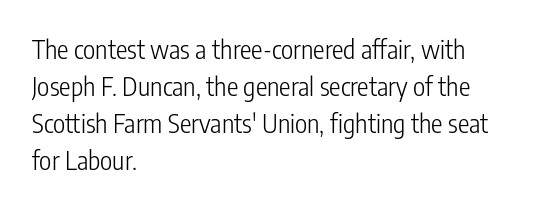
Rule under the text: the space is simply empty. The tracking reads as untouched default to a designer's eye. Compared with a typical body face, this is equally light or lighter still. A student would call this left alignment; a typographer would say flush left, rag right. The rows are spaced the way most documents space them.
